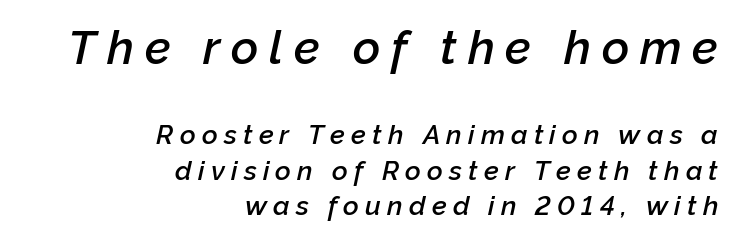
The font's italic variant was chosen for this text. Students, observe: this is what conventionally led text looks like. Which of the two is more prominent by size? The first, at the top. The face used here is proportionally spaced, like ordinary book or web type. The face used here is rendered with a markedly widened letterfit. Notice how the passage keeps a crisp vertical edge on the right only.
